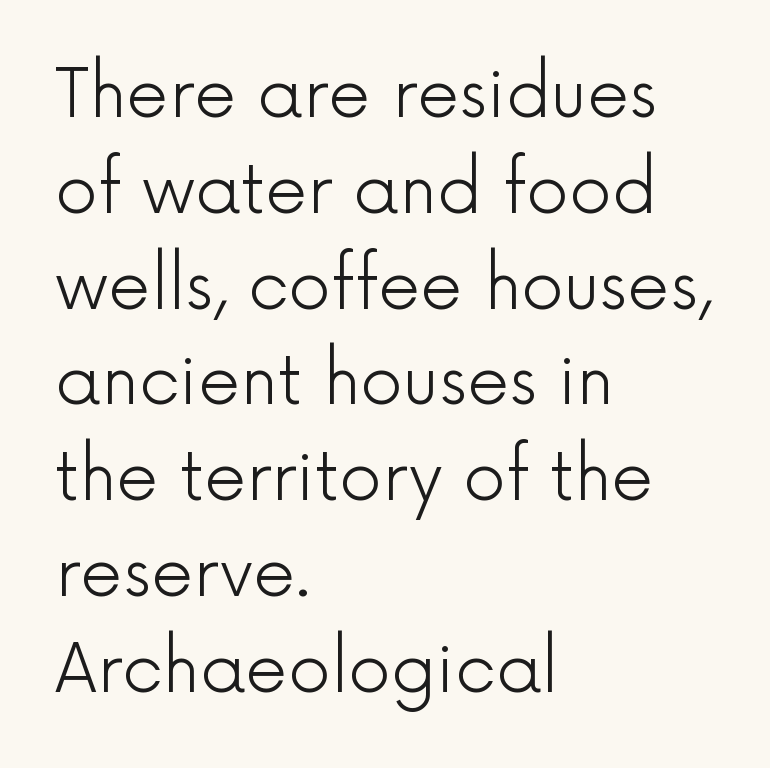
This rendering leaves character spacing at its baseline value. Whoever set this chose a conventional vertical rhythm. This is roman type, the default non-slanted kind. Unmarked baselines from the first word to the last. This sample has the flowing, uneven cadence of proportional lettering.
